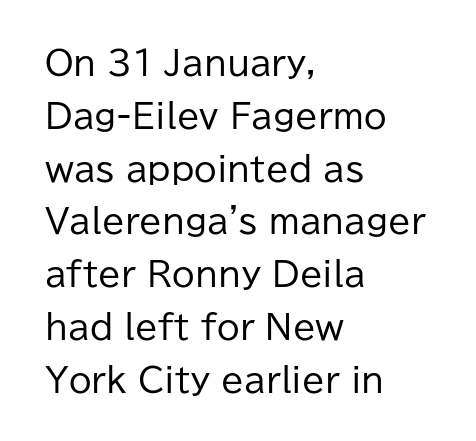
{"serif": "no", "italic": "no", "bold": "no", "weight": "regular", "width": "normal", "stroke_contrast": "low", "x_height": "medium", "monospaced": "no", "underline": "no", "align": "left", "line_spacing": "normal", "line_spacing_ratio": 1.6, "letter_spacing": "normal", "letter_spacing_em": 0.0, "glyph_px": 33}
